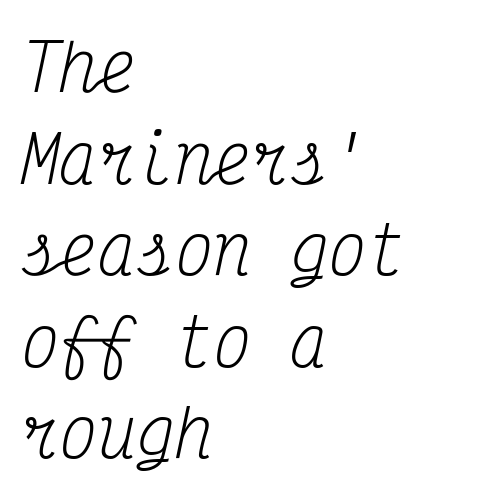
Interline gaps are of average width in this sample. This rendering employs a face with finishing strokes, i.e., a serif. You can tell it's italic because the verticals aren't actually vertical. The line texture is even and compact thanks to regular tracking. This sample has the even, mechanical cadence of fixed-width lettering. Short and long lines alike share a common starting point at left.
